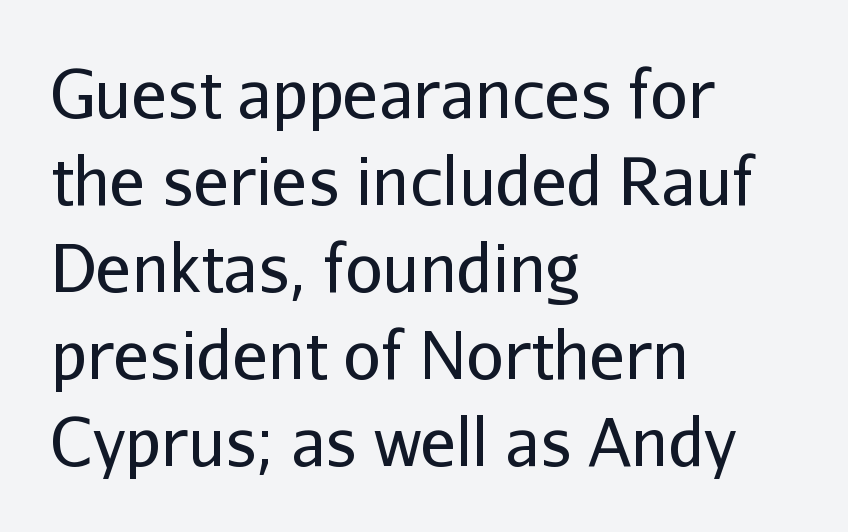
The image shows 66 px regular-weight sans-serif type, upright; set left-aligned, normal line spacing (1.32x), normal letter spacing, not underlined; low stroke contrast and a medium x-height.
